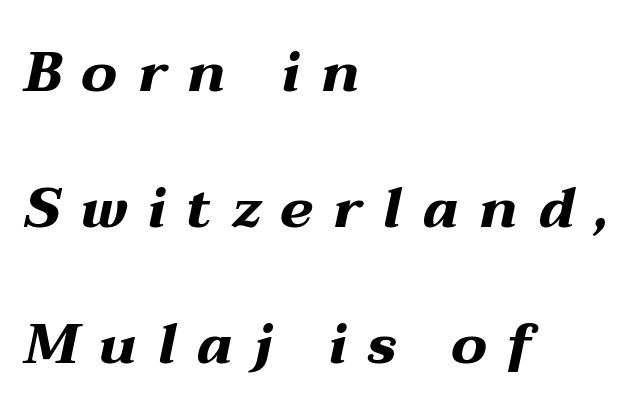
The image shows 57 px bold, wide type, italic (leaning right); set left-aligned, loose line spacing (2.39x), unusually wide letter spacing (+0.35 em), not underlined; medium stroke contrast and a medium x-height.
